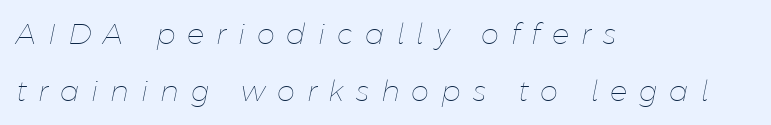
{"italic": "yes", "lean": "right", "slant_degrees": 11, "bold": "no", "weight": "thin", "width": "normal", "stroke_contrast": "low", "x_height": "medium", "monospaced": "no", "underline": "no", "align": "left", "line_spacing": "loose", "line_spacing_ratio": 1.98, "letter_spacing": "wide", "letter_spacing_em": 0.41, "glyph_px": 29}
